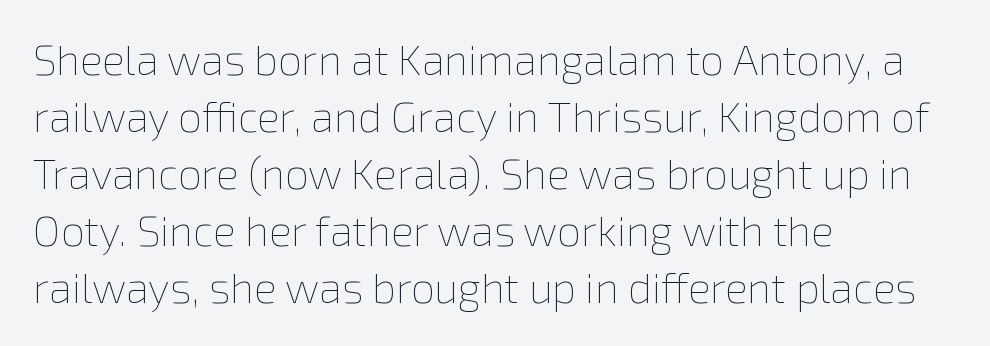
The line texture is even and compact thanks to regular tracking. This sample uses an upright cut, with every glyph sitting square on the baseline. Short and long lines alike share a common starting point at left. Quick note: interline space is typical. A typesetter would call this proportional, since set widths differ per character. The glyphs are unaccompanied by any horizontal stroke below them.
